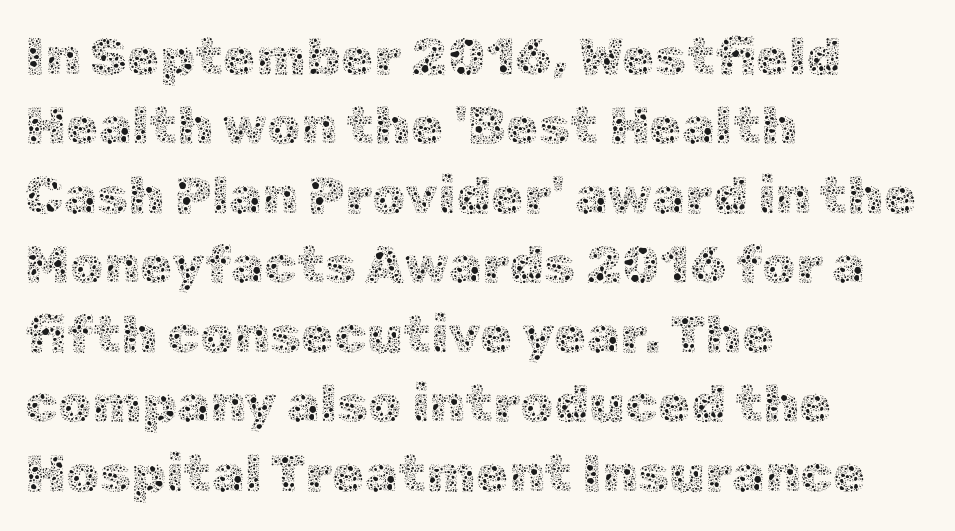
{"italic": "no", "bold": "no", "weight": "thin", "width": "normal", "x_height": "medium", "monospaced": "no", "underline": "no", "align": "left", "line_spacing": "normal", "line_spacing_ratio": 1.31, "letter_spacing": "normal", "letter_spacing_em": 0.0, "glyph_px": 53}
